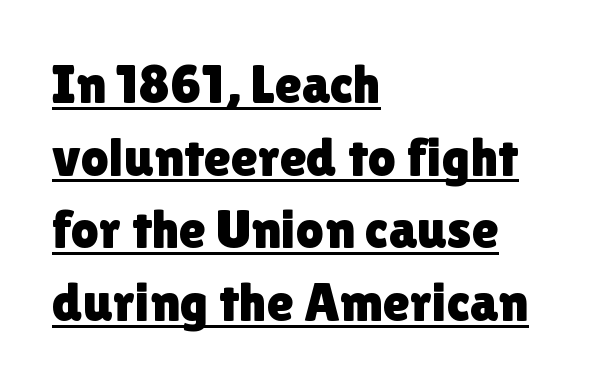
The image shows 55 px sans-serif type, upright; set left-aligned, normal line spacing (1.32x), normal letter spacing, underlined; low stroke contrast and a medium x-height.
